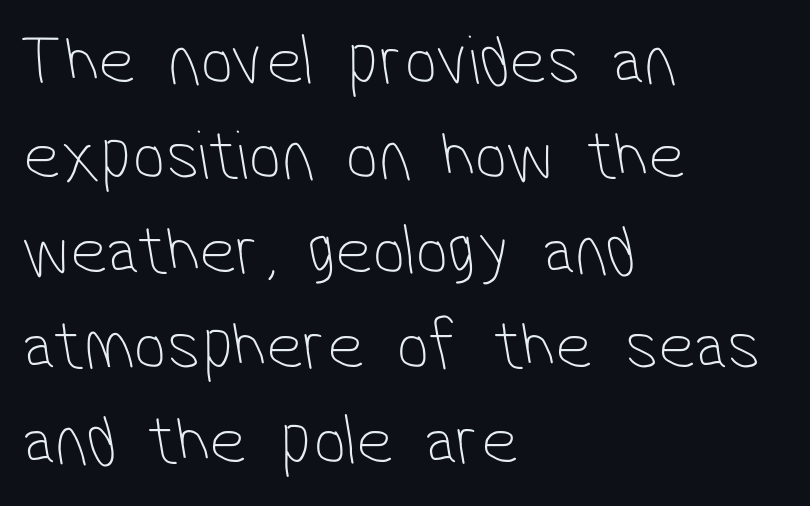
Looks like regular typesetting: each glyph gets only the width it needs. This is not heavy type; no bold has been used. No extra tracking has been applied to these lines. This rendering uses left alignment, leaving the right contour irregular. Descender tails drop into unmarked territory.
